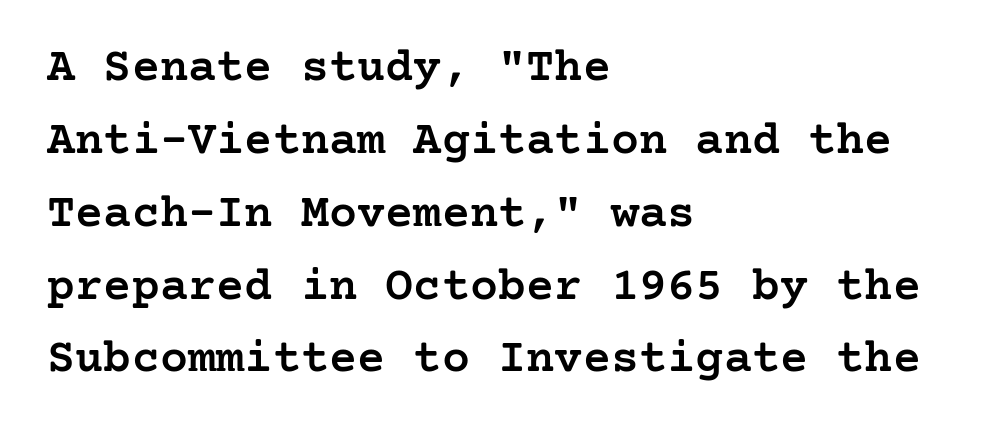
The image shows 47 px semibold serif type, upright; set left-aligned, normal line spacing (1.55x), normal letter spacing, not underlined; low stroke contrast and a medium x-height.
